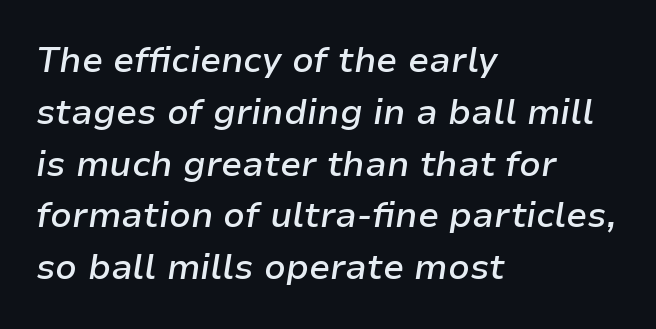
The image shows 35 px semibold type, italic (leaning right); set left-aligned, normal line spacing (1.48x), normal letter spacing, not underlined; low stroke contrast and a medium x-height.
